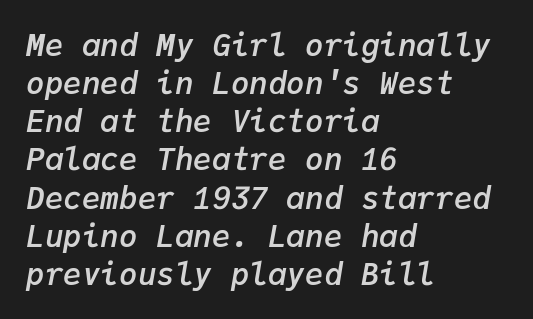
The image shows 31 px semibold type, italic (leaning right), monospaced; set left-aligned, line spacing 1.23x, normal letter spacing, not underlined; low stroke contrast and a medium x-height.
